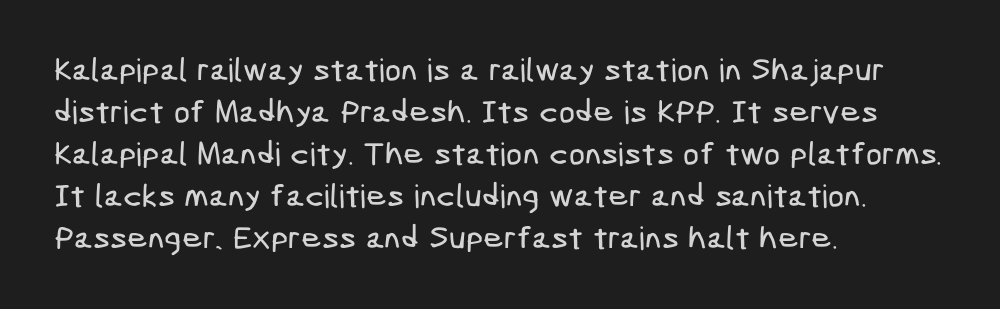
Normally led — the rows are evenly, conventionally spaced. Here the glyphs are tracked normally, forming tight word shapes. The font family rendered here belongs to the sans-serif group. Left-aligned paragraph, ragged on the right. Has an underline been added? It has not.
